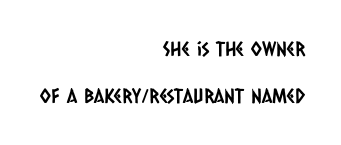
Q: Is the text underlined? A: No.
Q: How is the paragraph aligned? A: Right-aligned.
Q: Is the spacing between letters normal or unusually wide? A: Normal.
Q: Is the spacing between lines tight, normal or loose? A: Loose.
